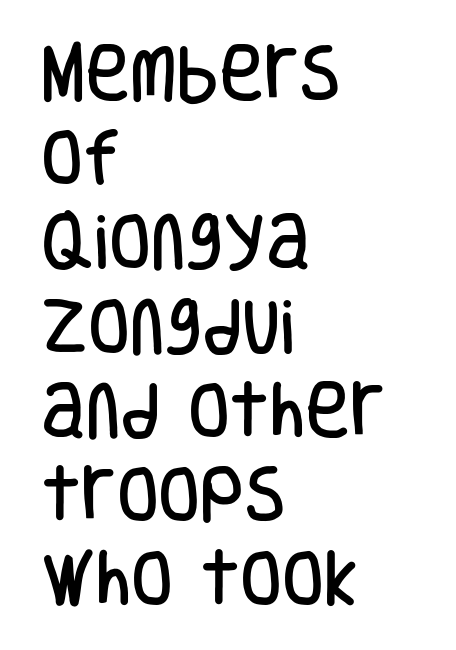
What stands out about the letter spacing? Nothing — it is the standard amount. Every row of glyphs begins at an identical x-position on the left. Leading matches the norm, producing a regular column. Are there feet on the stems? There aren't — it's a sans.
